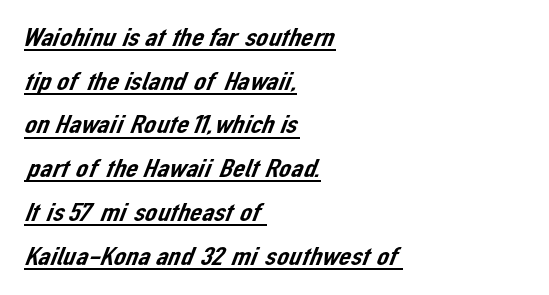
{"underline": "yes", "align": "left", "line_spacing": "normal", "line_spacing_ratio": 1.62, "letter_spacing": "normal", "letter_spacing_em": 0.0, "glyph_px": 27}
